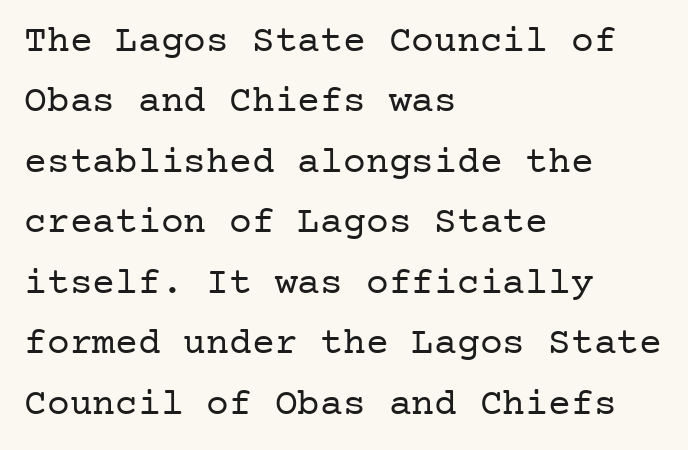
Q: Is the text bold? A: No.
Q: Is the text italic (slanted)? A: No, it is upright.
Q: Is the typeface a serif or a sans-serif typeface? A: Serif.
Q: Is the text underlined? A: No.
Q: How is the paragraph aligned? A: Left-aligned.
Q: Is the spacing between letters normal or unusually wide? A: Normal.
Q: Is the spacing between lines tight, normal or loose? A: Normal.
Q: Width (condensed, normal, or wide)? A: Normal.
Q: Stroke contrast? A: Low.
Q: x-height? A: Medium.
